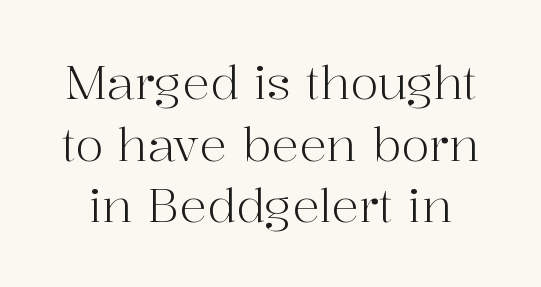
Q: Is the text bold? A: No.
Q: Is the text italic (slanted)? A: No, it is upright.
Q: Is the typeface a serif or a sans-serif typeface? A: Serif.
Q: Is the text underlined? A: No.
Q: Is the spacing between letters normal or unusually wide? A: Normal.
Q: Is the spacing between lines tight, normal or loose? A: Normal.
Q: Width (condensed, normal, or wide)? A: Normal.
Q: Stroke contrast? A: High.
Q: x-height? A: Medium.
Q: Monospaced? A: No.
